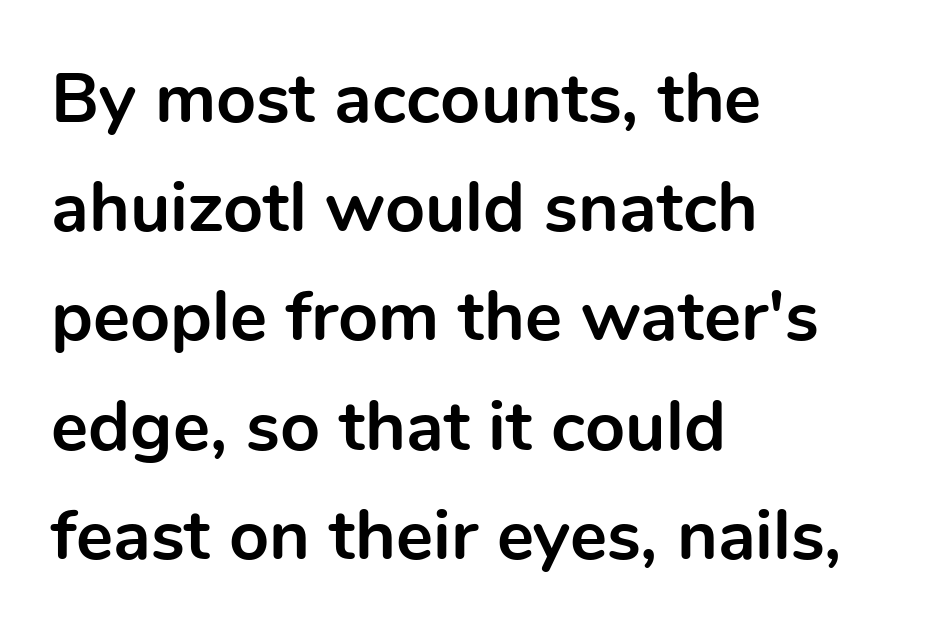
{"serif": "no", "italic": "no", "bold": "yes", "weight": "bold", "width": "normal", "x_height": "medium", "monospaced": "no", "underline": "no", "align": "left", "line_spacing": "normal", "line_spacing_ratio": 1.56, "letter_spacing": "normal", "letter_spacing_em": 0.0, "glyph_px": 70}
